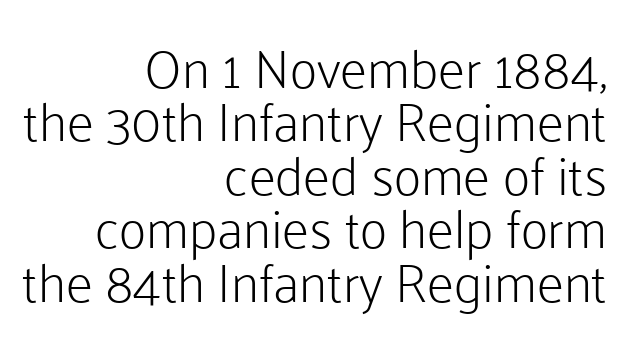
Is the type heavy? It reads as light-to-regular instead. This block would grow much taller if given ordinary leading; it's compressed now. These lines are rendered in a variable-pitch font. Are there feet on the stems? There aren't — it's a sans. Caption: multi-line text, flush right, ragged left. Nothing unusual about the tracking: characters are spaced as the font intends.
